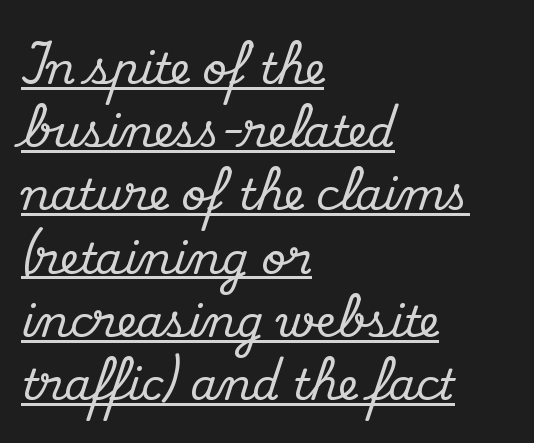
{"serif": "yes", "width": "normal", "stroke_contrast": "medium", "x_height": "small", "monospaced": "no", "underline": "yes", "align": "left", "line_spacing": "normal", "line_spacing_ratio": 1.47, "letter_spacing": "normal", "letter_spacing_em": 0.0, "glyph_px": 43}
